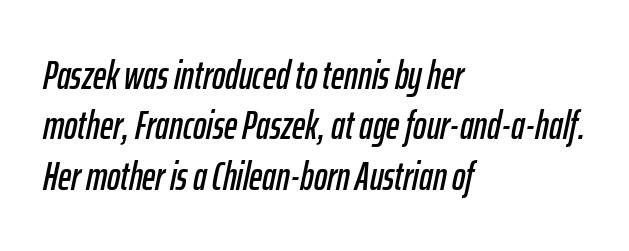
If you measured baseline to baseline, you'd find a middling distance. Spacing verdict: proportional, widths tailored to each character. Quick note: underline off. Caption: multi-line text, flush left, ragged right. Every character sits at an angle, as italics do.
